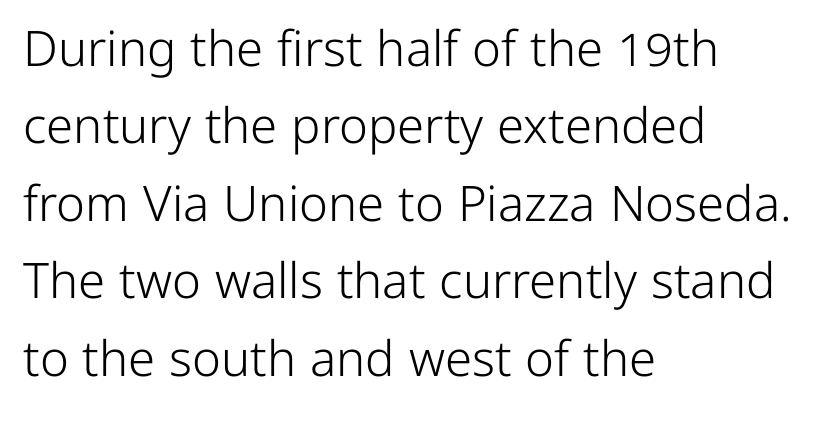
Q: Is the text bold? A: No.
Q: Is the text italic (slanted)? A: No, it is upright.
Q: Is the typeface a serif or a sans-serif typeface? A: Sans-serif.
Q: Is the text underlined? A: No.
Q: How is the paragraph aligned? A: Left-aligned.
Q: Is the spacing between letters normal or unusually wide? A: Normal.
Q: Is the spacing between lines tight, normal or loose? A: Normal.
Q: Width (condensed, normal, or wide)? A: Normal.
Q: Stroke contrast? A: Low.
Q: x-height? A: Medium.
Q: Monospaced? A: No.
